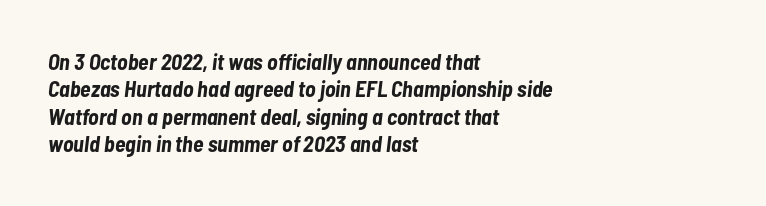
{"italic": "yes", "lean": "right", "slant_degrees": 7, "bold": "yes", "underline": "no", "align": "left", "line_spacing": "normal", "line_spacing_ratio": 1.25, "letter_spacing": "normal", "letter_spacing_em": 0.0, "glyph_px": 22}
